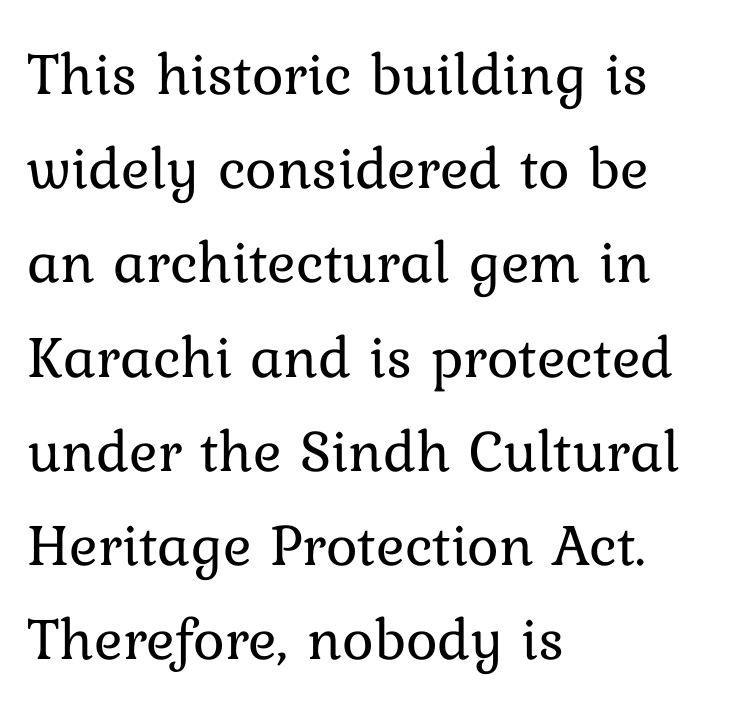
{"italic": "no", "bold": "no", "weight": "regular", "width": "normal", "stroke_contrast": "low", "x_height": "medium", "monospaced": "no", "underline": "no", "align": "left", "line_spacing": "normal", "line_spacing_ratio": 1.57, "letter_spacing": "normal", "letter_spacing_em": 0.0, "glyph_px": 60}
